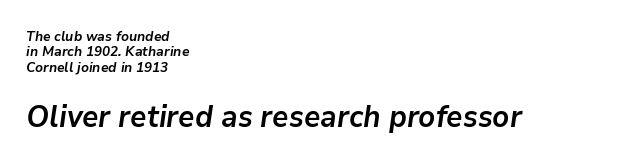
The area under the type is left untouched. An italicized treatment has been applied to the whole sample. The lines are quadded left. Strong, thick strokes mark this as bold type. Each word holds together tightly as a unit, with standard inter-letter gaps.
